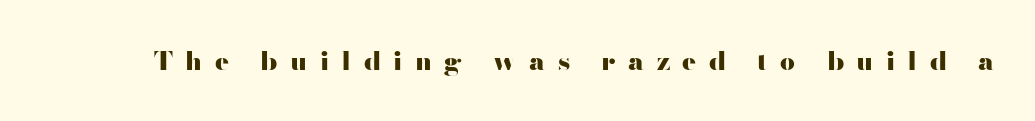
{"italic": "no", "bold": "yes", "underline": "no", "letter_spacing": "wide", "letter_spacing_em": 0.48, "glyph_px": 26}
